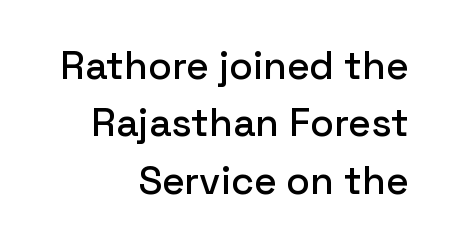
Q: Is the text italic (slanted)? A: No, it is upright.
Q: Is the typeface a serif or a sans-serif typeface? A: Sans-serif.
Q: Is the text underlined? A: No.
Q: How is the paragraph aligned? A: Right-aligned.
Q: Is the spacing between letters normal or unusually wide? A: Normal.
Q: Is the spacing between lines tight, normal or loose? A: Normal.
Q: Width (condensed, normal, or wide)? A: Normal.
Q: Stroke contrast? A: Low.
Q: x-height? A: Medium.
Q: Monospaced? A: No.
